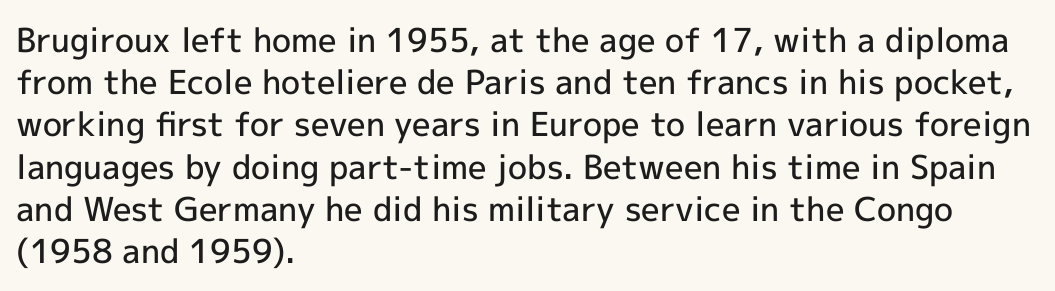
The image shows 33 px semibold sans-serif type, upright; set left-aligned, normal line spacing (1.28x), normal letter spacing, not underlined; a medium x-height.
